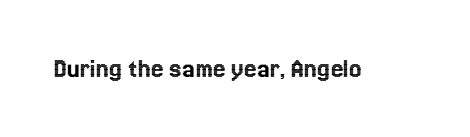
The image shows 28 px text type, upright; set normal letter spacing, not underlined; a medium x-height.
